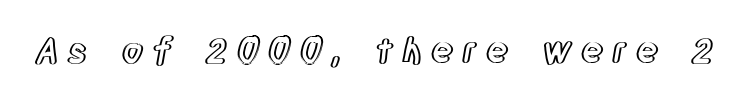
Here the designer chose a conventional face with non-uniform glyph widths. Short note: letters widely spaced. The string is rendered with underlining switched off.
